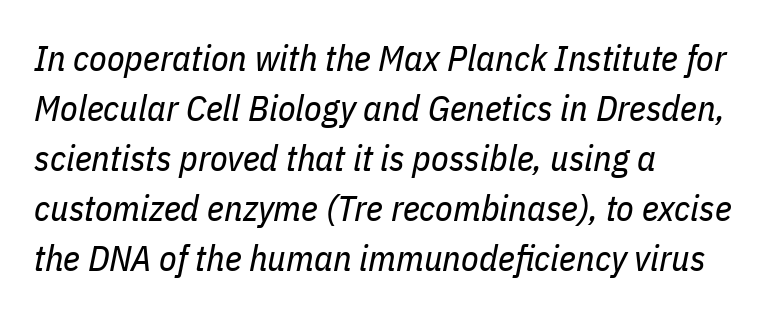
{"italic": "yes", "lean": "right", "slant_degrees": 11, "bold": "no", "weight": "regular", "width": "condensed", "stroke_contrast": "low", "x_height": "medium", "monospaced": "no", "underline": "no", "align": "left", "line_spacing": "normal", "line_spacing_ratio": 1.39, "letter_spacing": "normal", "letter_spacing_em": 0.0, "glyph_px": 36}
